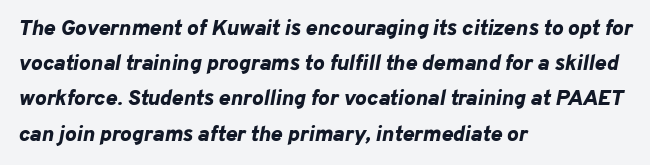
Lines of text with bare space underneath. A typesetter would mark this as italic. Reading down the column, the eye jumps a familiar distance to each next line. The ragged edge is on the right, which tells us the setting is flush left. On the weight axis this lands at bold, roughly 700.
